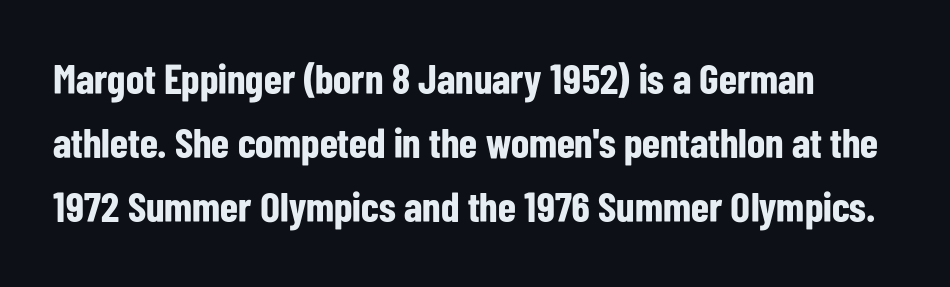
The image shows 42 px bold, condensed sans-serif type, upright; set normal line spacing (1.52x), normal letter spacing, not underlined; low stroke contrast and a medium x-height.
